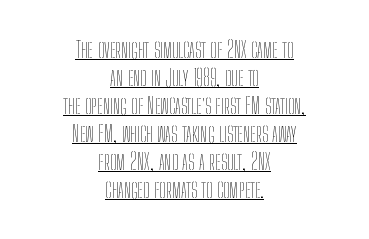
{"italic": "no", "bold": "no", "underline": "yes", "align": "center", "line_spacing_ratio": 1.22, "letter_spacing": "normal", "letter_spacing_em": 0.0, "glyph_px": 23}
